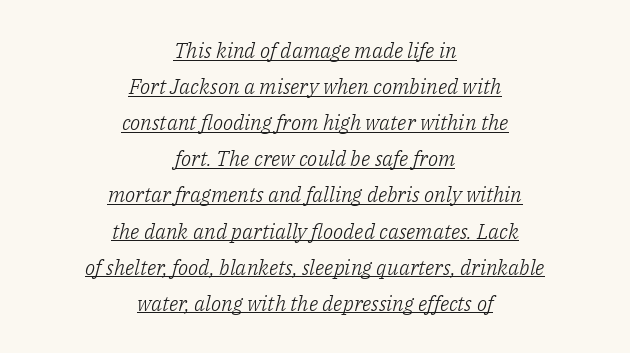
{"italic": "yes", "lean": "right", "slant_degrees": 14, "bold": "no", "underline": "yes", "align": "center", "line_spacing_ratio": 1.72, "letter_spacing": "normal", "letter_spacing_em": 0.0, "glyph_px": 21}
